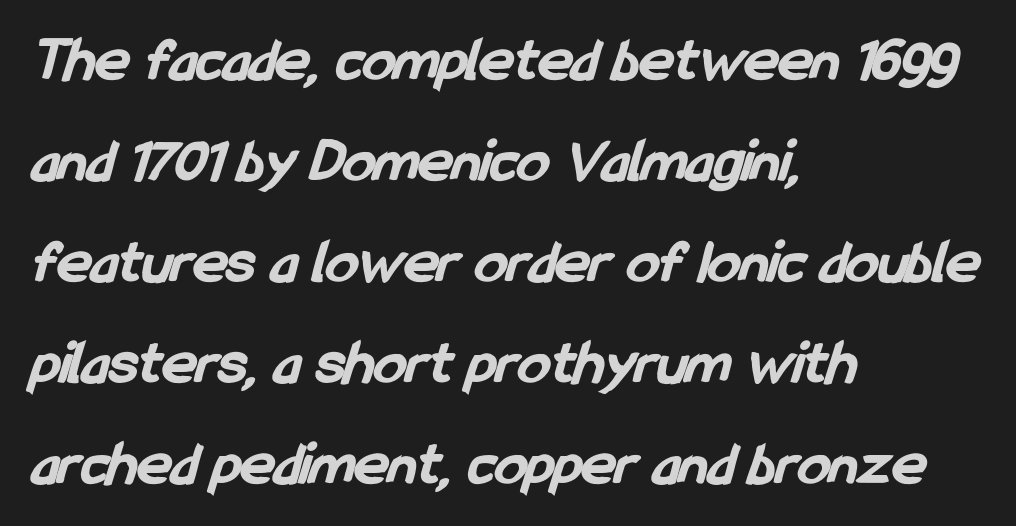
Every row of glyphs begins at an identical x-position on the left. Is this a fixed-width face? No — the glyphs have proportional, varying widths. The line texture is even and compact thanks to regular tracking. Each glyph is drawn with heavy, bold strokes.
